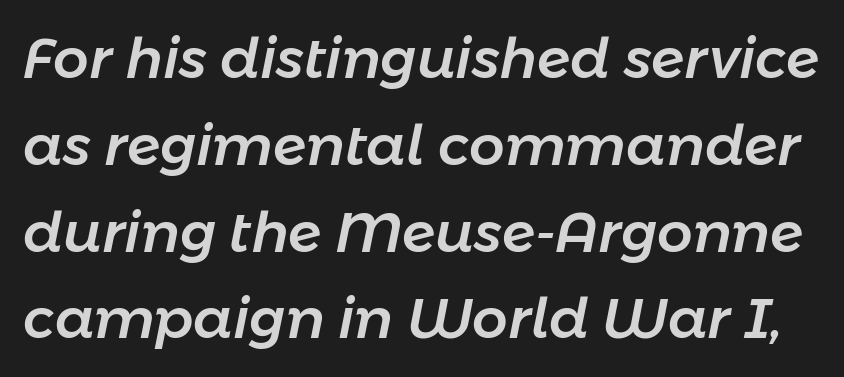
{"italic": "yes", "lean": "right", "slant_degrees": 11, "width": "normal", "stroke_contrast": "low", "x_height": "medium", "monospaced": "no", "underline": "no", "line_spacing": "normal", "line_spacing_ratio": 1.55, "letter_spacing": "normal", "letter_spacing_em": 0.0, "glyph_px": 56}
